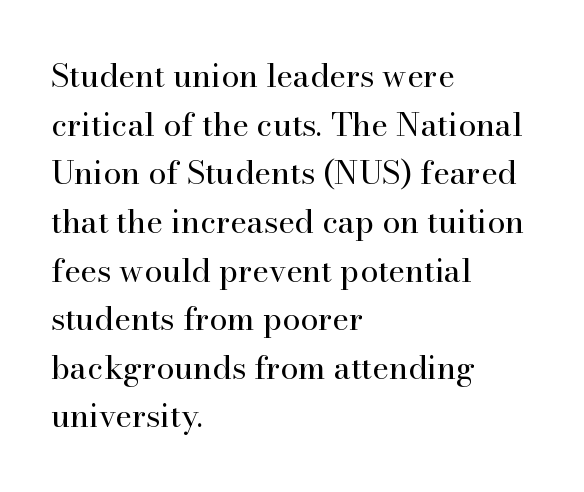
Q: Is the text bold? A: No.
Q: Is the text italic (slanted)? A: No, it is upright.
Q: Is the typeface a serif or a sans-serif typeface? A: Serif.
Q: Is the text underlined? A: No.
Q: How is the paragraph aligned? A: Left-aligned.
Q: Is the spacing between letters normal or unusually wide? A: Normal.
Q: Is the spacing between lines tight, normal or loose? A: Normal.
Q: Width (condensed, normal, or wide)? A: Normal.
Q: Stroke contrast? A: High.
Q: x-height? A: Small.
Q: Monospaced? A: No.
